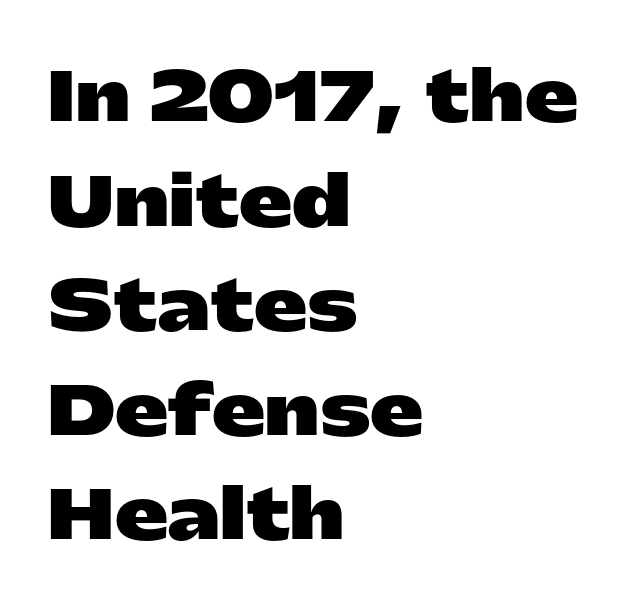
These lines sit exactly where default settings would place them. Spacing between characters is what you'd get straight out of the box. The face used here is a sans, in the tradition of grotesques and geometrics. You could not count columns in this text — the font is proportionally spaced. Teacher's note: observe the even left margin — that is flush-left alignment. Unlike italic type, these characters show no tilt at all.
